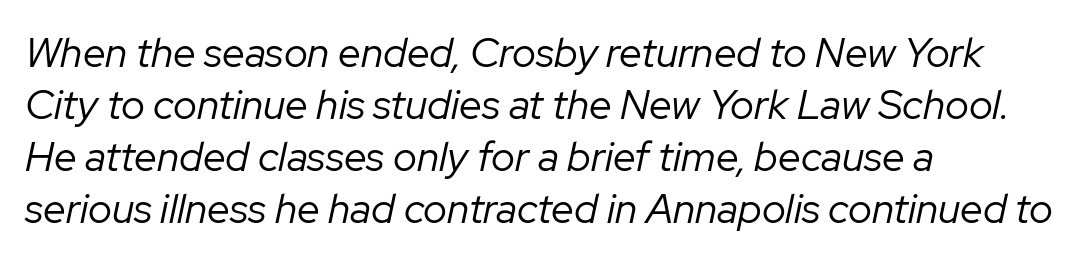
{"italic": "yes", "lean": "right", "slant_degrees": 12, "bold": "no", "weight": "regular", "width": "normal", "stroke_contrast": "low", "x_height": "medium", "monospaced": "no", "underline": "no", "align": "left", "line_spacing": "normal", "line_spacing_ratio": 1.27, "letter_spacing": "normal", "letter_spacing_em": 0.0, "glyph_px": 41}
